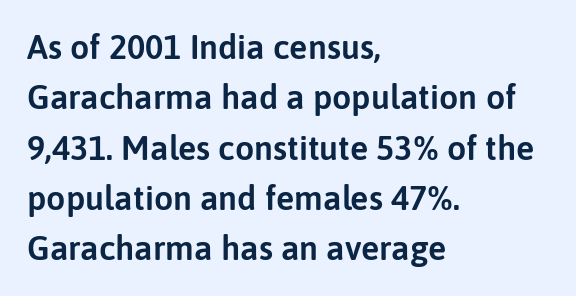
Q: Is the text italic (slanted)? A: No, it is upright.
Q: Is the typeface a serif or a sans-serif typeface? A: Sans-serif.
Q: Is the text underlined? A: No.
Q: How is the paragraph aligned? A: Left-aligned.
Q: Is the spacing between letters normal or unusually wide? A: Normal.
Q: Is the spacing between lines tight, normal or loose? A: Normal.
Q: Width (condensed, normal, or wide)? A: Normal.
Q: Stroke contrast? A: Low.
Q: x-height? A: Medium.
Q: Monospaced? A: No.
